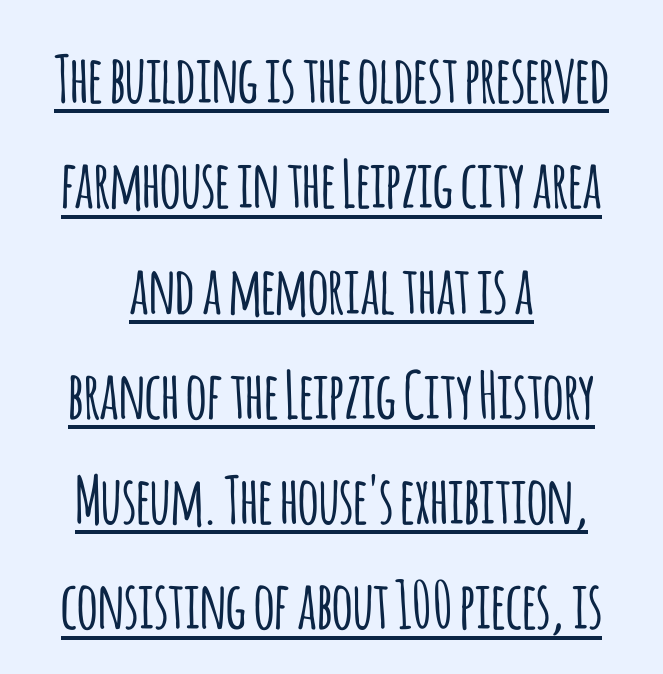
The letters advance in unequal steps, a hallmark of proportional type. Quick note: underline on. The line-height multiplier appears to be the usual default. The type is set solid horizontally, with unmodified tracking.
